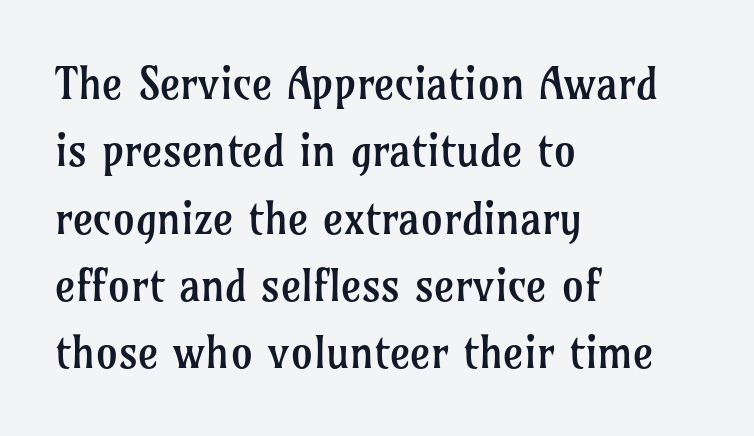
This rendering leaves character spacing at its baseline value. Horizontally, the lines are justified to the leading edge only. Here the designer chose a conventional face with non-uniform glyph widths. Does the lettering tilt? It doesn't — this is upright. Each stroke keeps to a modest, everyday thickness or less.
